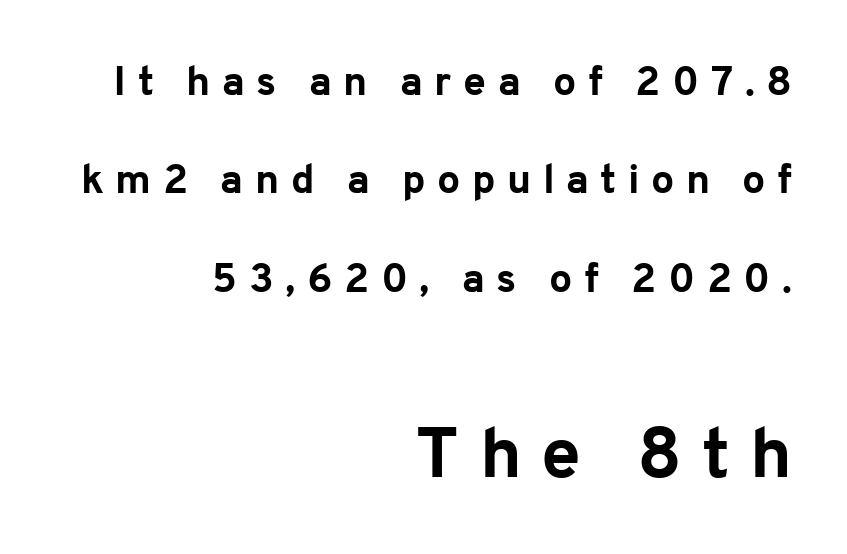
Q: Is the text bold? A: Yes.
Q: Is the text italic (slanted)? A: No, it is upright.
Q: Is the typeface a serif or a sans-serif typeface? A: Sans-serif.
Q: Is the text underlined? A: No.
Q: How is the paragraph aligned? A: Right-aligned.
Q: Is the spacing between letters normal or unusually wide? A: Unusually wide.
Q: Is the spacing between lines tight, normal or loose? A: Loose.
Q: Which block of text is set in a larger size, the first (top) or the second (bottom)? A: The second (bottom) one.
Q: Width (condensed, normal, or wide)? A: Normal.
Q: Stroke contrast? A: Low.
Q: x-height? A: Medium.
Q: Monospaced? A: No.
